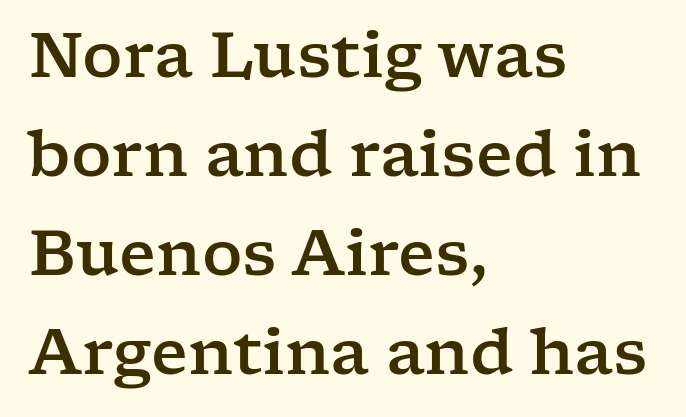
{"serif": "yes", "italic": "no", "width": "wide", "stroke_contrast": "low", "x_height": "medium", "monospaced": "no", "underline": "no", "align": "left", "line_spacing": "normal", "line_spacing_ratio": 1.57, "letter_spacing": "normal", "letter_spacing_em": 0.0, "glyph_px": 63}
